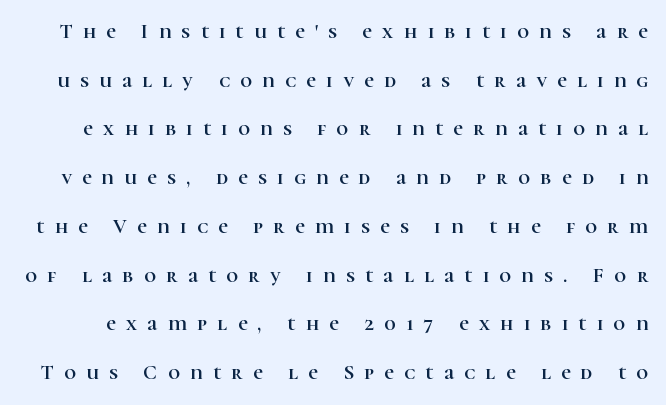
Q: Is the text italic (slanted)? A: No, it is upright.
Q: Is the text underlined? A: No.
Q: Is the spacing between letters normal or unusually wide? A: Unusually wide.
Q: Is the spacing between lines tight, normal or loose? A: Loose.
